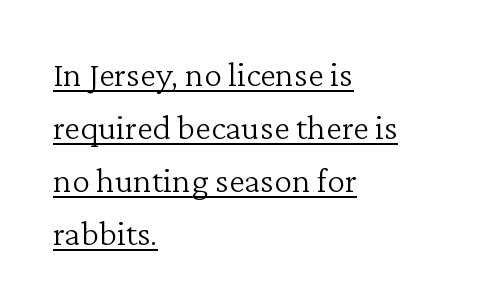
{"serif": "yes", "italic": "no", "bold": "no", "weight": "light", "width": "normal", "stroke_contrast": "low", "x_height": "medium", "monospaced": "no", "underline": "yes", "align": "left", "line_spacing": "normal", "line_spacing_ratio": 1.47, "letter_spacing": "normal", "letter_spacing_em": 0.0, "glyph_px": 36}
